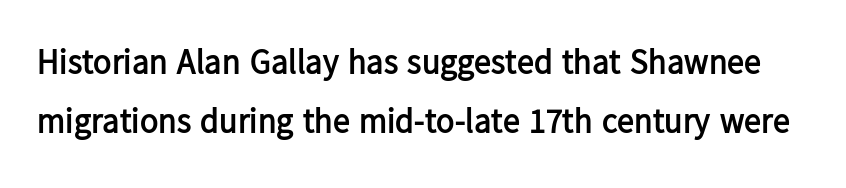
Classification — sans serif. Style check: upright. Looks like regular typesetting: each glyph gets only the width it needs. No word sits above an underline. The rendering keeps characters at their native spacing.
